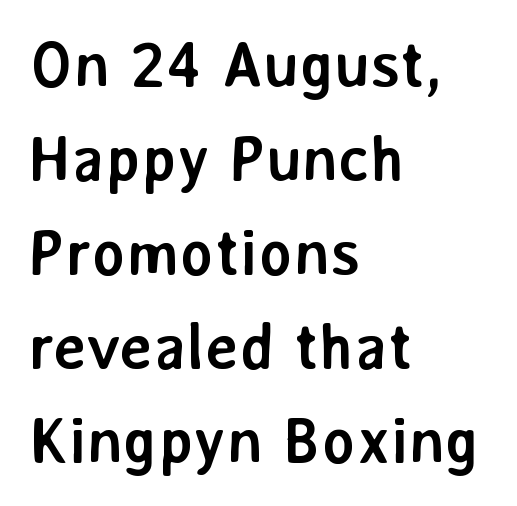
Line starts are locked; line ends wander. The block of text has a typical density, with ordinary space between rows. A typesetter would mark this as roman, not italic. Plain, unruled lines of type. There is no visible air inserted between adjacent glyphs.
